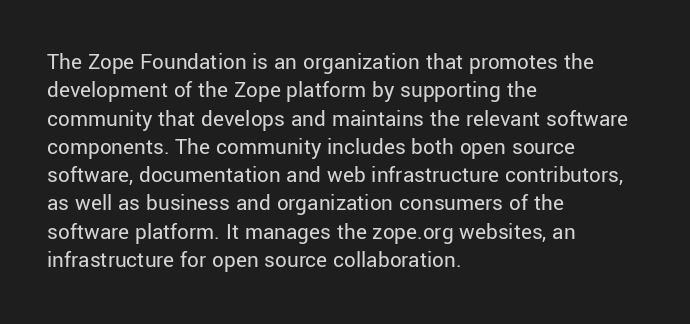
Nobody touched the tracking dial on this one. Visually the block forms a straight wall on the left and a jagged coastline on the right. Posture: upright roman. Beneath every word, the page is bare.
